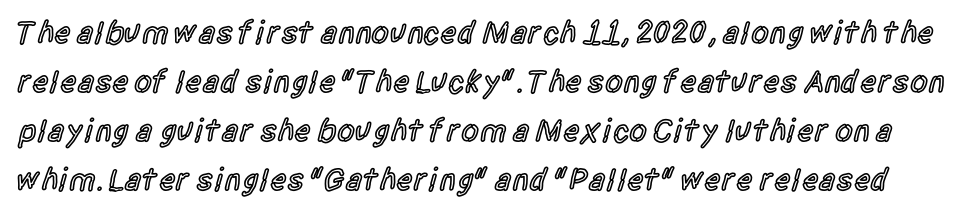
Note the varied advance widths — an 'i' is clearly narrower than an 'm'. The designer went with a sans here, leaving each stem footless. Is the type bold? Partly — it's a semibold, heavier than regular but not fully bold.
